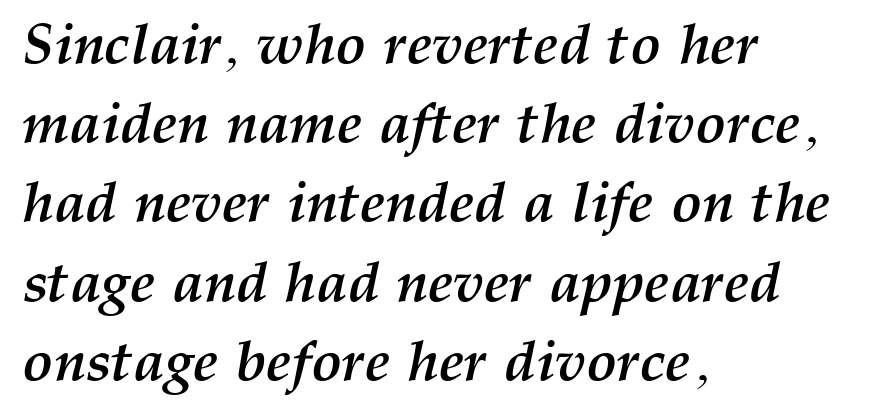
Slanted lettering throughout. Leftover space on each line is placed entirely after the last word. Students, observe: this is what conventionally led text looks like. Students, note that the glyphs here touch the page at normal intervals. Check the space under the baseline: it is left empty.
